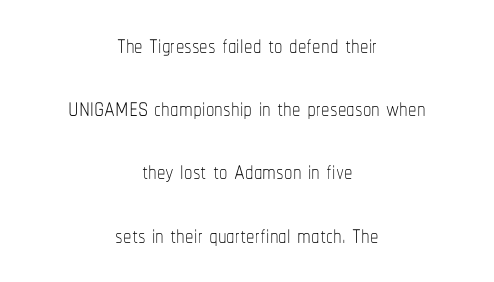
Glyph-to-glyph distance matches everyday printed text. The space beneath each line is pristine and unruled. Neither beginnings nor endings align; midpoints do. Quick note: not italic, upright. Is this a heavy cut? Hardly; it is regular or lighter.
